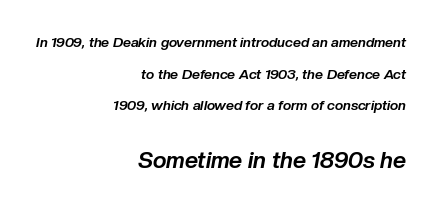
{"italic": "yes", "lean": "right", "slant_degrees": 10, "bold": "yes", "underline": "no", "align": "right", "line_spacing": "loose", "line_spacing_ratio": 2.26, "letter_spacing": "normal", "letter_spacing_em": 0.0, "larger_block": "second", "size_ratio": 1.64, "glyph_px": 23}
